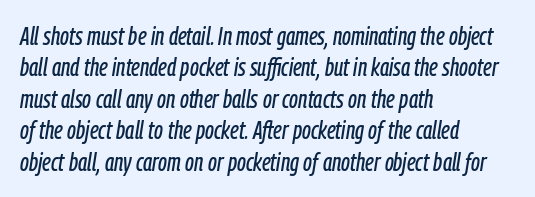
{"italic": "yes", "lean": "right", "slant_degrees": 9, "underline": "no", "align": "left", "line_spacing": "normal", "line_spacing_ratio": 1.26, "letter_spacing": "normal", "letter_spacing_em": 0.0, "glyph_px": 25}
